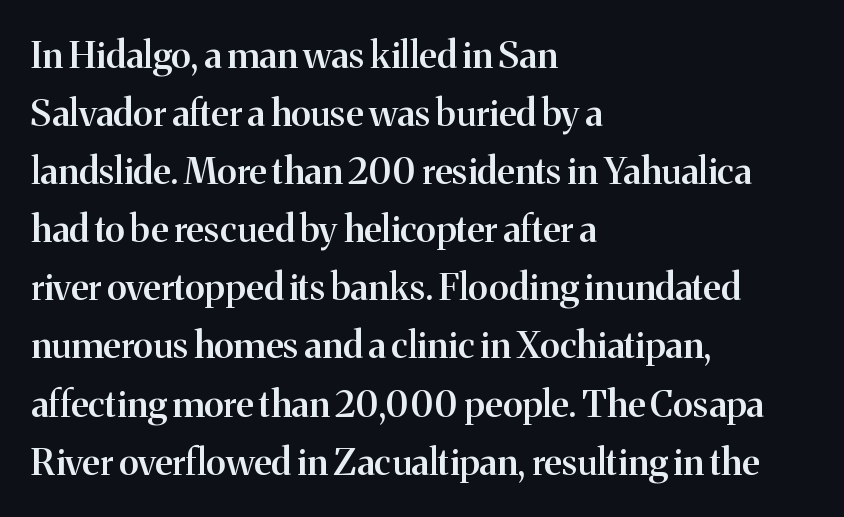
{"serif": "yes", "italic": "no", "bold": "semi", "weight": "semibold", "width": "normal", "stroke_contrast": "medium", "x_height": "medium", "monospaced": "no", "underline": "no", "align": "left", "line_spacing": "normal", "line_spacing_ratio": 1.57, "letter_spacing": "normal", "letter_spacing_em": 0.0, "glyph_px": 37}
